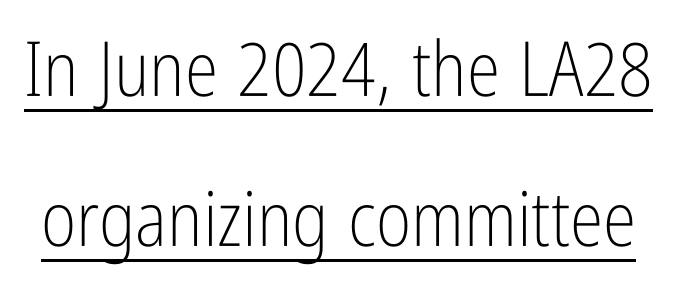
Q: Is the text bold? A: No.
Q: Is the text italic (slanted)? A: No, it is upright.
Q: Is the typeface a serif or a sans-serif typeface? A: Sans-serif.
Q: Is the text underlined? A: Yes.
Q: Is the spacing between letters normal or unusually wide? A: Normal.
Q: Is the spacing between lines tight, normal or loose? A: Loose.
Q: Width (condensed, normal, or wide)? A: Condensed.
Q: Stroke contrast? A: Low.
Q: x-height? A: Medium.
Q: Monospaced? A: No.
